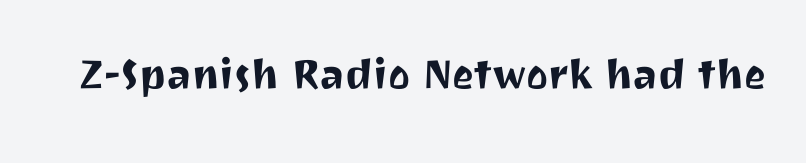
These lines keep a tight, regular rhythm from letter to letter. Underlining? Definitely not there. Style check: upright. Nope, no serifs anywhere on these letters. You could not count columns in this text — the font is proportionally spaced.
